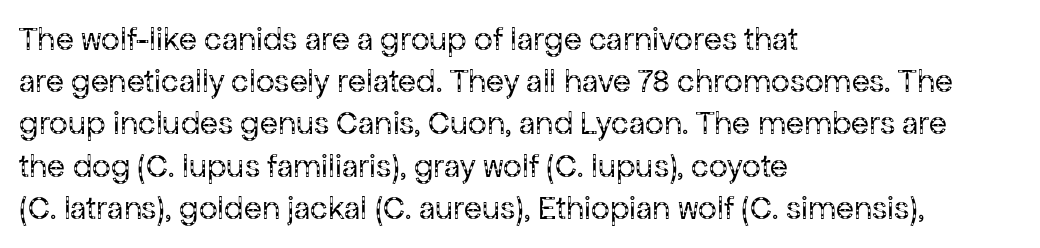
Q: Is the text bold? A: No.
Q: Is the text italic (slanted)? A: No, it is upright.
Q: Is the typeface a serif or a sans-serif typeface? A: Sans-serif.
Q: Is the text underlined? A: No.
Q: How is the paragraph aligned? A: Left-aligned.
Q: Is the spacing between letters normal or unusually wide? A: Normal.
Q: Is the spacing between lines tight, normal or loose? A: Normal.
Q: Width (condensed, normal, or wide)? A: Normal.
Q: Stroke contrast? A: Low.
Q: x-height? A: Medium.
Q: Monospaced? A: No.
